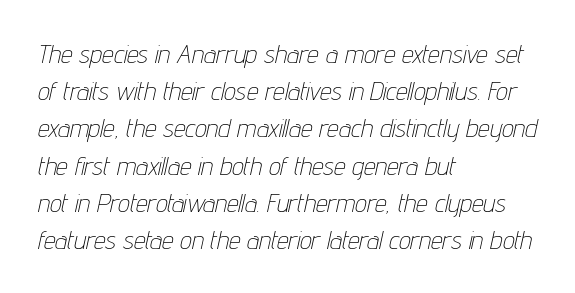
{"italic": "yes", "lean": "right", "slant_degrees": 12, "bold": "no", "underline": "no", "align": "left", "line_spacing": "normal", "line_spacing_ratio": 1.43, "letter_spacing": "normal", "letter_spacing_em": 0.0, "glyph_px": 26}
